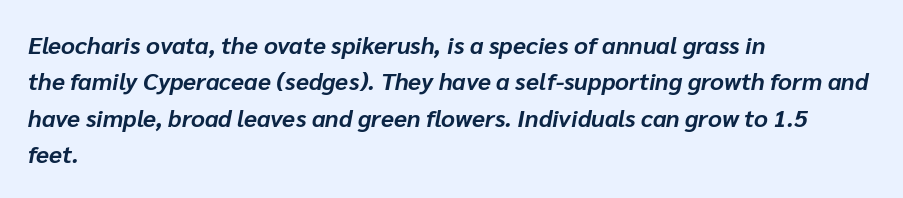
The image shows 24 px bold type, italic (leaning right); set left-aligned, normal line spacing (1.52x), normal letter spacing, not underlined.
